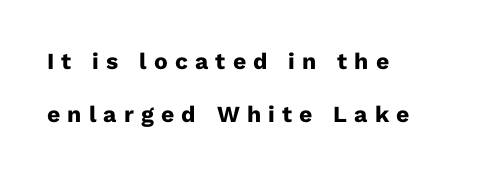
Q: Is the text bold? A: Yes.
Q: Is the text italic (slanted)? A: No, it is upright.
Q: Is the text underlined? A: No.
Q: How is the paragraph aligned? A: Left-aligned.
Q: Is the spacing between letters normal or unusually wide? A: Unusually wide.
Q: Is the spacing between lines tight, normal or loose? A: Loose.
